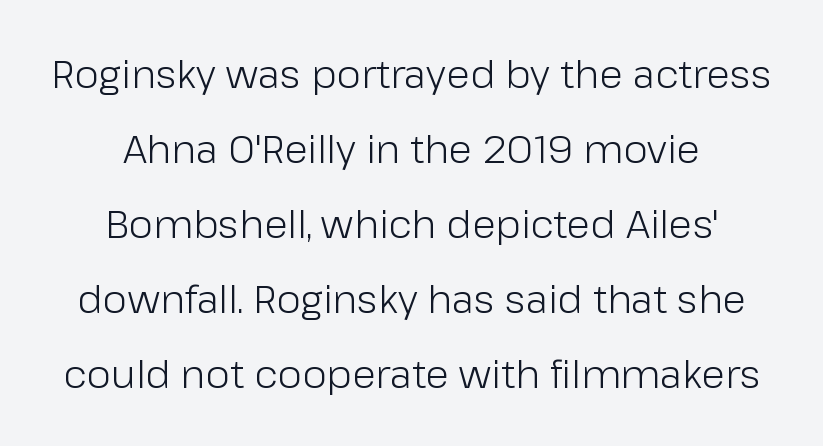
Q: Is the text bold? A: No.
Q: Is the text italic (slanted)? A: No, it is upright.
Q: Is the typeface a serif or a sans-serif typeface? A: Sans-serif.
Q: Is the text underlined? A: No.
Q: How is the paragraph aligned? A: Centered.
Q: Is the spacing between letters normal or unusually wide? A: Normal.
Q: Is the spacing between lines tight, normal or loose? A: Loose.
Q: Width (condensed, normal, or wide)? A: Normal.
Q: Stroke contrast? A: Low.
Q: x-height? A: Medium.
Q: Monospaced? A: No.
